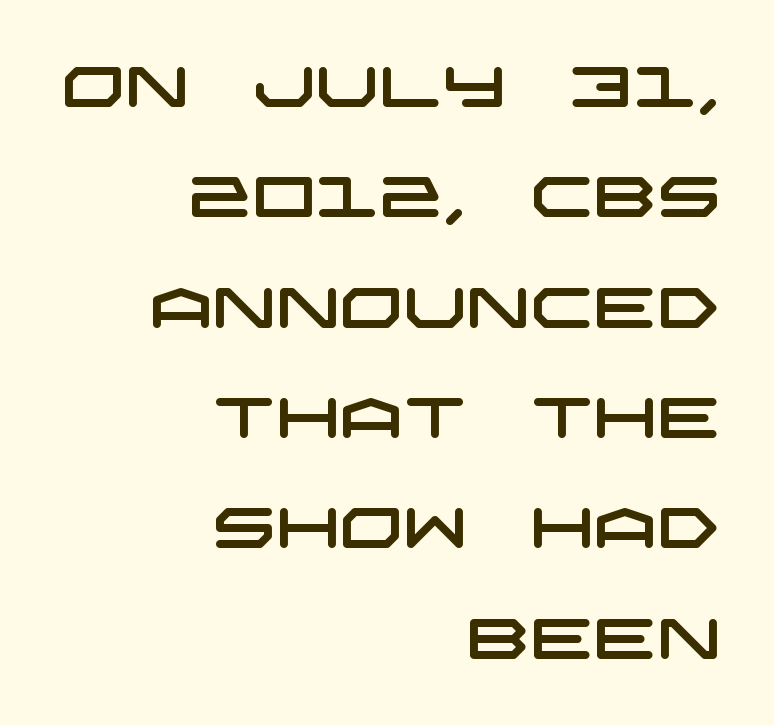
The glyphs in this specimen are sans serif. Letters rest on an invisible, unmarked baseline. Look at the tracking — it's just the regular setting, nothing added. Whoever set this chose breathing room over compactness in the vertical rhythm. The lines are quadded right.
